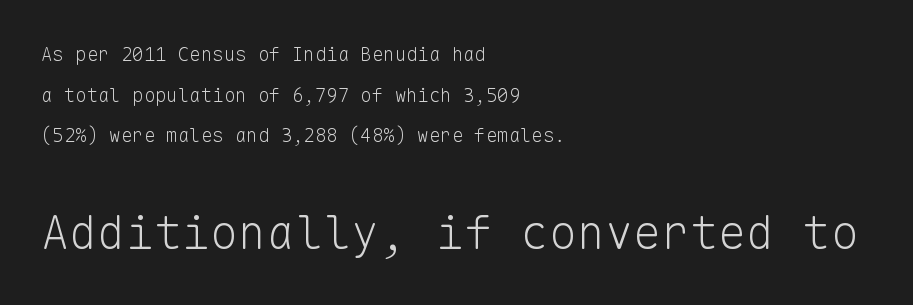
Q: Is the text bold? A: No.
Q: Is the text italic (slanted)? A: No, it is upright.
Q: Is the typeface a serif or a sans-serif typeface? A: Sans-serif.
Q: Is the text underlined? A: No.
Q: How is the paragraph aligned? A: Left-aligned.
Q: Is the spacing between letters normal or unusually wide? A: Normal.
Q: Is the spacing between lines tight, normal or loose? A: Loose.
Q: Which block of text is set in a larger size, the first (top) or the second (bottom)? A: The second (bottom) one.
Q: Width (condensed, normal, or wide)? A: Normal.
Q: Stroke contrast? A: Low.
Q: x-height? A: Medium.
Q: Monospaced? A: Yes.
